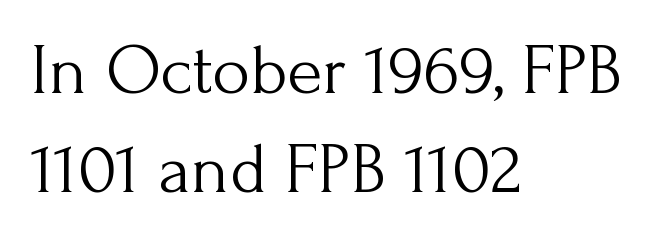
{"serif": "yes", "italic": "no", "bold": "no", "weight": "light", "width": "normal", "stroke_contrast": "medium", "x_height": "small", "monospaced": "no", "underline": "no", "align": "left", "line_spacing": "normal", "line_spacing_ratio": 1.38, "letter_spacing": "normal", "letter_spacing_em": 0.0, "glyph_px": 72}
